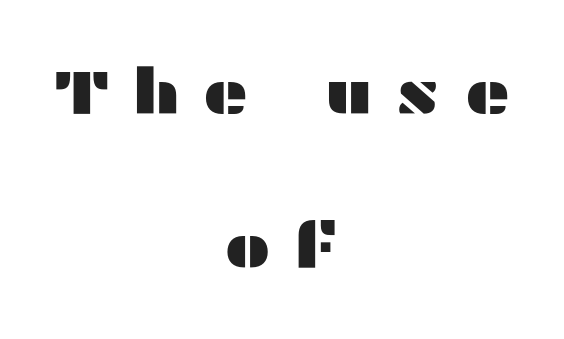
{"serif": "no", "italic": "no", "width": "wide", "stroke_contrast": "medium", "x_height": "medium", "monospaced": "no", "underline": "no", "align": "center", "line_spacing": "loose", "line_spacing_ratio": 2.45, "letter_spacing": "wide", "letter_spacing_em": 0.35, "glyph_px": 63}
